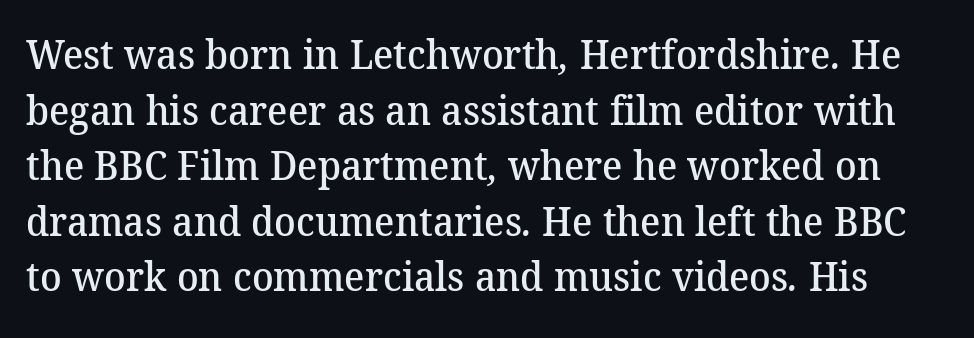
{"serif": "yes", "bold": "semi", "weight": "semibold", "width": "normal", "stroke_contrast": "medium", "x_height": "medium", "monospaced": "no", "underline": "no", "line_spacing": "normal", "line_spacing_ratio": 1.39, "letter_spacing": "normal", "letter_spacing_em": 0.0, "glyph_px": 40}
